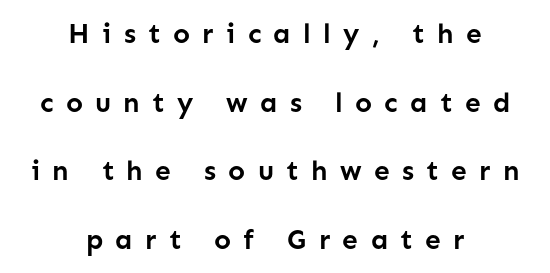
The image shows 28 px semibold sans-serif type, upright; set centered, loose line spacing (2.45x), unusually wide letter spacing (+0.44 em), not underlined; low stroke contrast and a medium x-height.
